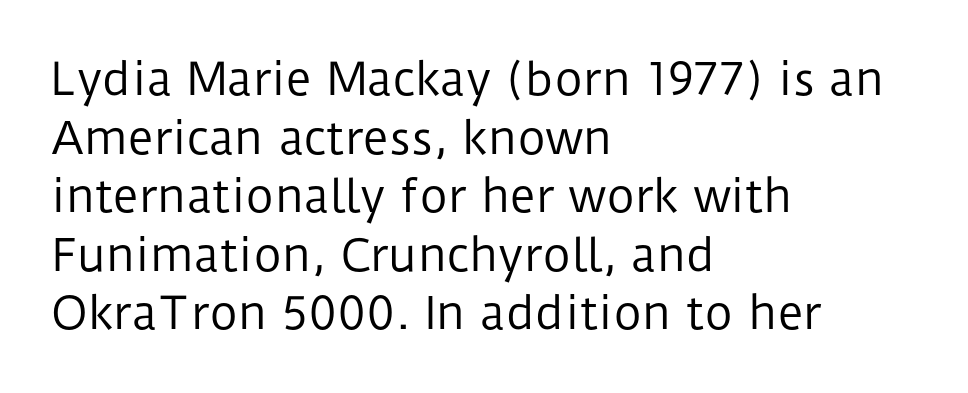
The image shows 44 px regular-weight sans-serif type, upright; set left-aligned, normal line spacing (1.33x), normal letter spacing, not underlined; low stroke contrast and a medium x-height.
